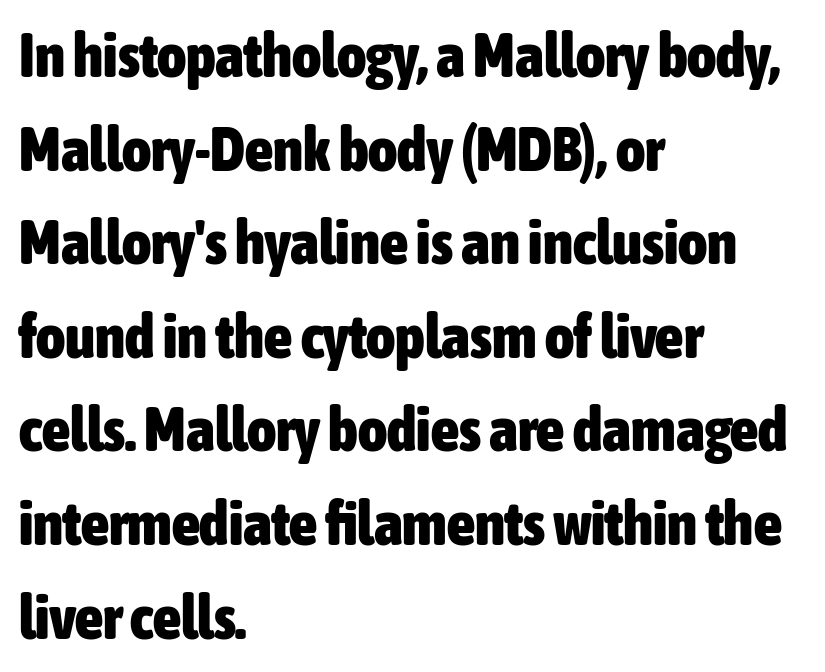
{"serif": "no", "italic": "no", "bold": "yes", "weight": "heavy", "width": "condensed", "stroke_contrast": "low", "x_height": "medium", "monospaced": "no", "underline": "no", "align": "left", "line_spacing": "normal", "line_spacing_ratio": 1.51, "letter_spacing": "normal", "letter_spacing_em": 0.0, "glyph_px": 62}
